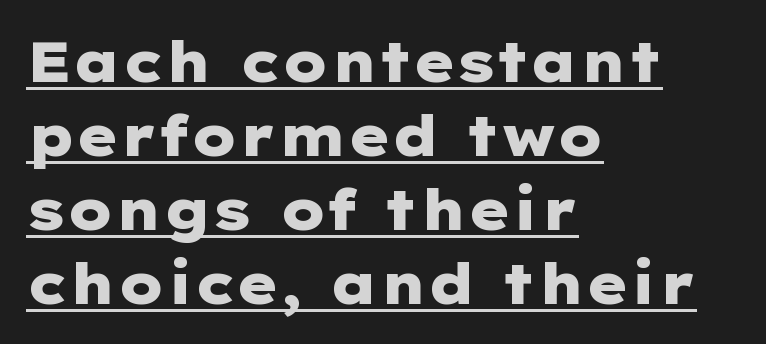
{"serif": "no", "italic": "no", "bold": "yes", "weight": "heavy", "width": "wide", "stroke_contrast": "low", "x_height": "medium", "underline": "yes", "align": "left", "line_spacing": "normal", "line_spacing_ratio": 1.32, "letter_spacing": "normal", "letter_spacing_em": 0.0, "glyph_px": 56}
